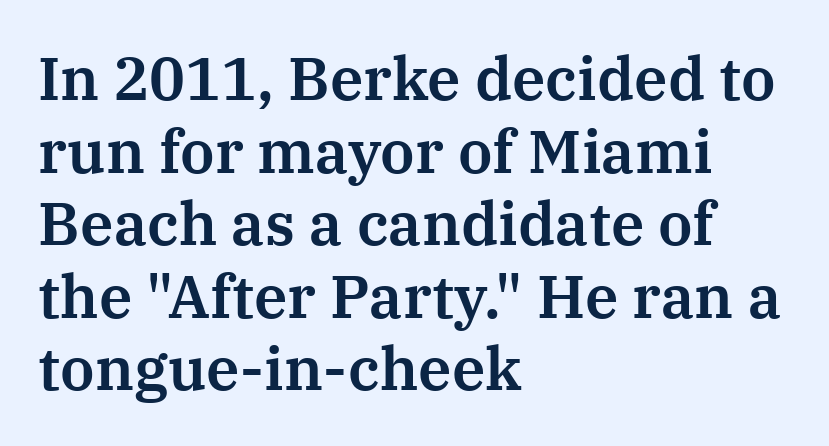
The image shows 60 px serif type, upright; set left-aligned, line spacing 1.21x, normal letter spacing, not underlined; medium stroke contrast and a medium x-height.
